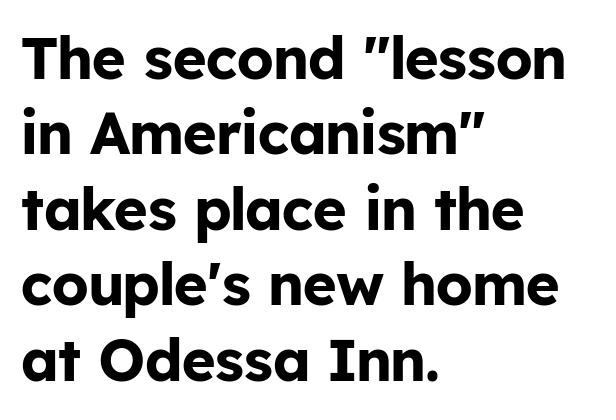
The image shows 58 px bold sans-serif type, upright; set left-aligned, normal line spacing (1.3x), normal letter spacing, not underlined; low stroke contrast and a medium x-height.
